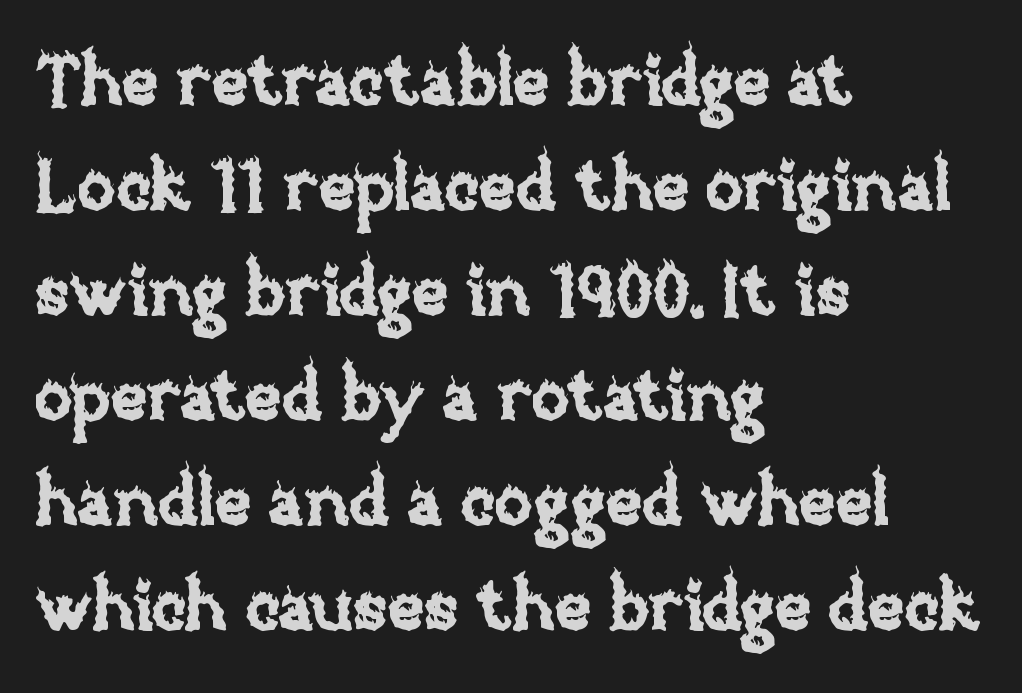
The image shows 70 px text type, upright; set left-aligned, normal line spacing (1.5x), normal letter spacing, not underlined; low stroke contrast and a large x-height.
